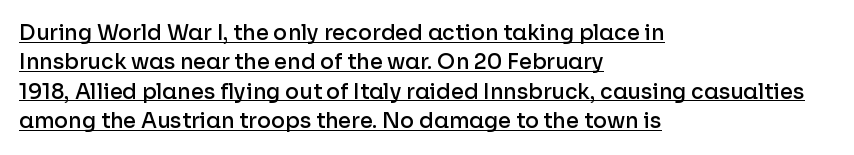
{"italic": "no", "bold": "semi", "underline": "yes", "align": "left", "line_spacing": "normal", "line_spacing_ratio": 1.4, "letter_spacing": "normal", "letter_spacing_em": 0.0, "glyph_px": 21}
